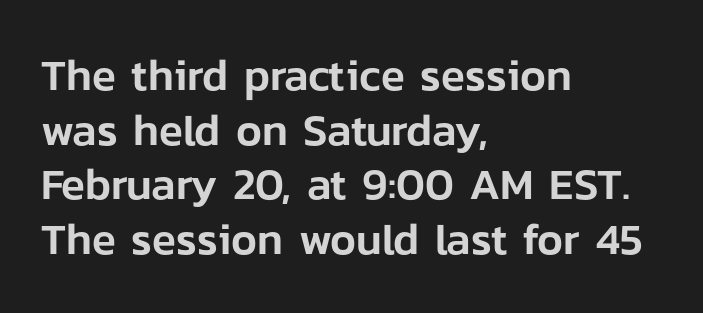
{"serif": "no", "italic": "no", "width": "normal", "stroke_contrast": "low", "x_height": "medium", "monospaced": "no", "underline": "no", "align": "left", "line_spacing_ratio": 1.24, "letter_spacing": "normal", "letter_spacing_em": 0.0, "glyph_px": 44}
